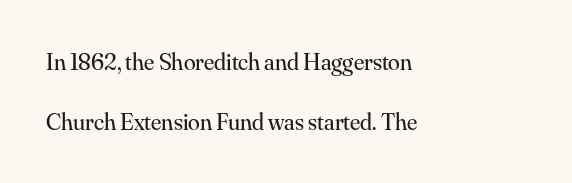
The image shows 24 px text type, upright; set left-aligned, loose line spacing (2.49x), normal letter spacing, not underlined.
